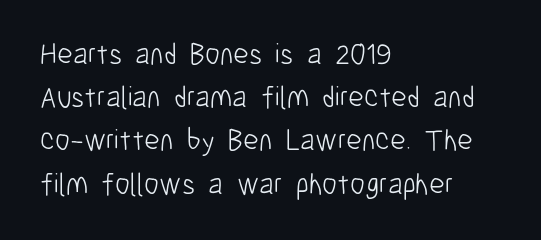
Q: Is the text bold? A: No.
Q: Is the text italic (slanted)? A: No, it is upright.
Q: Is the typeface a serif or a sans-serif typeface? A: Sans-serif.
Q: Is the text underlined? A: No.
Q: How is the paragraph aligned? A: Left-aligned.
Q: Is the spacing between letters normal or unusually wide? A: Normal.
Q: Is the spacing between lines tight, normal or loose? A: Normal.
Q: Width (condensed, normal, or wide)? A: Condensed.
Q: Stroke contrast? A: Low.
Q: x-height? A: Medium.
Q: Monospaced? A: No.
